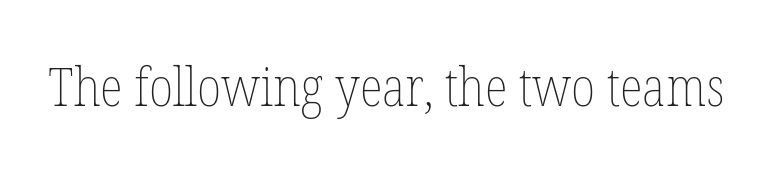
The image shows 54 px thin, condensed type, upright; set normal letter spacing, not underlined; low stroke contrast and a medium x-height.
